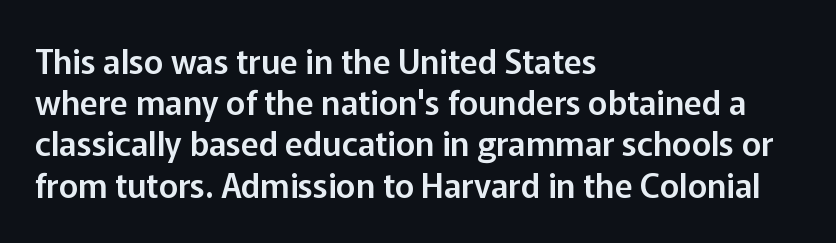
{"serif": "no", "italic": "no", "width": "normal", "stroke_contrast": "low", "x_height": "medium", "monospaced": "no", "underline": "no", "align": "left", "line_spacing": "normal", "line_spacing_ratio": 1.25, "letter_spacing": "normal", "letter_spacing_em": 0.0, "glyph_px": 33}
